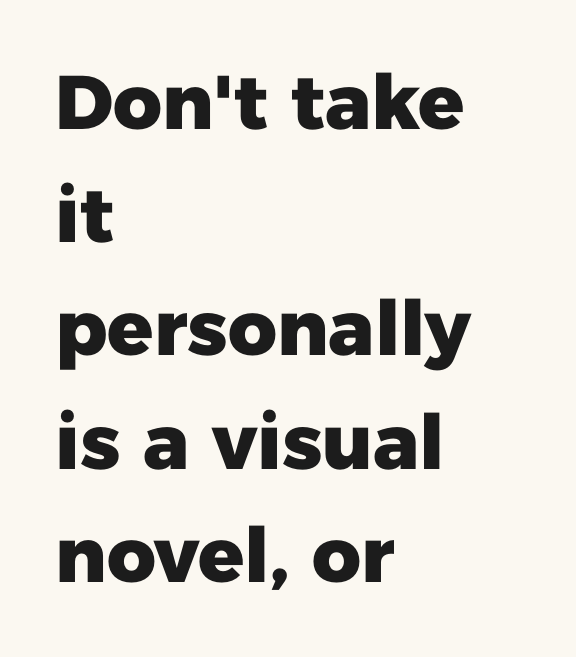
{"serif": "no", "italic": "no", "bold": "yes", "weight": "heavy", "width": "normal", "stroke_contrast": "low", "x_height": "medium", "monospaced": "no", "underline": "no", "align": "left", "line_spacing": "normal", "line_spacing_ratio": 1.49, "letter_spacing": "normal", "letter_spacing_em": 0.0, "glyph_px": 76}
